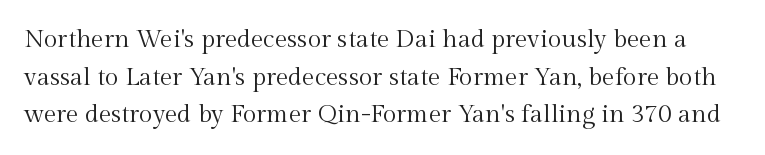
{"italic": "no", "bold": "no", "underline": "no", "line_spacing": "normal", "line_spacing_ratio": 1.51, "letter_spacing": "normal", "letter_spacing_em": 0.0, "glyph_px": 25}
